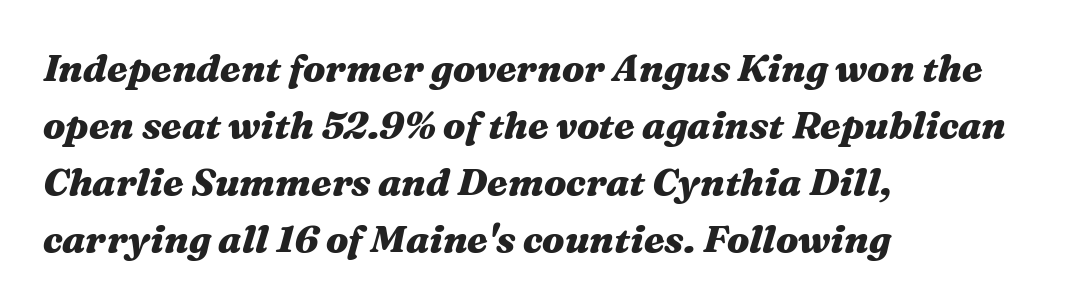
Do the characters align in a grid? No, the font is proportional. How would I describe the line gaps? Plain and ordinary. The sample has been set heavy, in full bold. The ragged edge is on the right, which tells us the setting is flush left. Any mark beneath the type? The region is blank.
